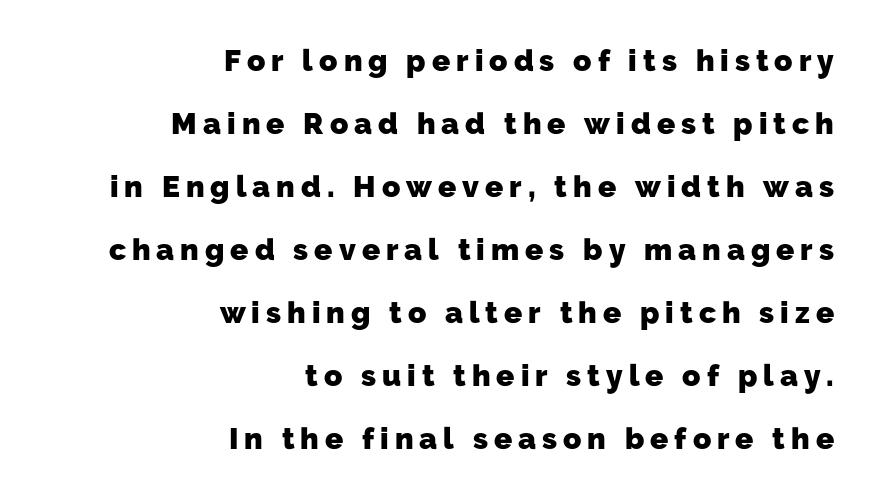
Q: Is the text bold? A: Yes.
Q: Is the typeface a serif or a sans-serif typeface? A: Sans-serif.
Q: Is the text underlined? A: No.
Q: How is the paragraph aligned? A: Right-aligned.
Q: Is the spacing between letters normal or unusually wide? A: Unusually wide.
Q: Is the spacing between lines tight, normal or loose? A: Loose.
Q: Width (condensed, normal, or wide)? A: Normal.
Q: Stroke contrast? A: Low.
Q: x-height? A: Medium.
Q: Monospaced? A: No.
